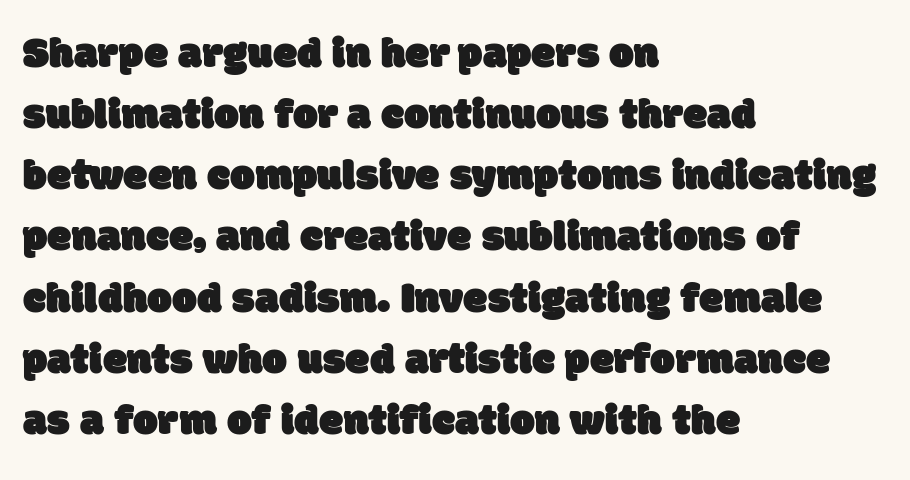
Successive baselines arrive at the customary interval. These lines stack with their left ends in a neat column. The space beneath each line is pristine and unruled. The type is set solid horizontally, with unmodified tracking. You could not count columns in this text — the font is proportionally spaced. The typeface chosen for these lines omits serifs.
